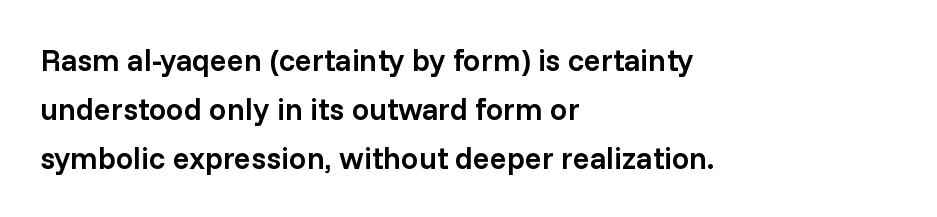
Does the lettering tilt? It doesn't — this is upright. Baseline-to-baseline distance is the conventional proportion of letter height. Beneath every word, the page is bare. The letters advance in unequal steps, a hallmark of proportional type. How heavy is the stroke? Medium-heavy — a semibold, shy of bold.
